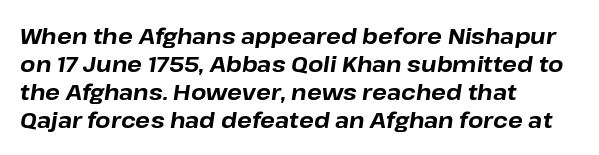
What's the leading like? Ordinary, nothing unusual. Every character sits at an angle, as italics do. On the weight axis this lands at bold, roughly 700. Horizontally, the lines are justified to the leading edge only. Only glyphs here, with clear space below each row. The tracking reads as untouched default to a designer's eye.
